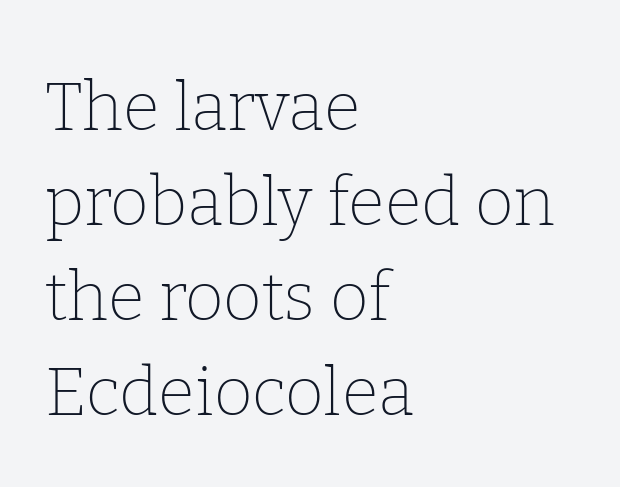
Look at the tracking — it's just the regular setting, nothing added. Letters have the restrained weight of plain body copy at most. The font's upright variant was chosen for this text. The letters advance in unequal steps, a hallmark of proportional type. The designer left line spacing at the default.
